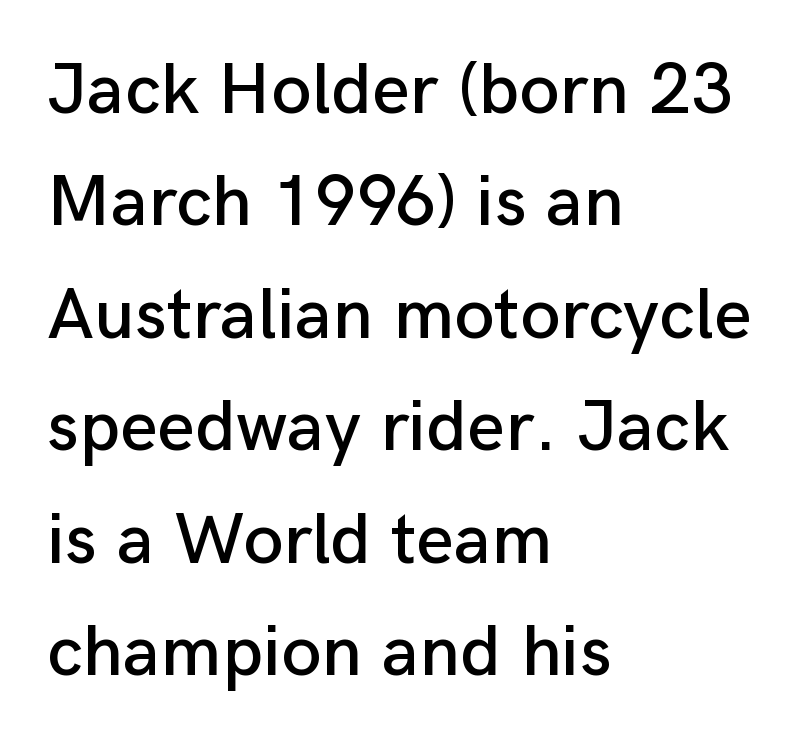
{"serif": "no", "italic": "no", "width": "normal", "stroke_contrast": "low", "x_height": "medium", "monospaced": "no", "underline": "no", "align": "left", "line_spacing": "normal", "line_spacing_ratio": 1.54, "letter_spacing": "normal", "letter_spacing_em": 0.0, "glyph_px": 73}
